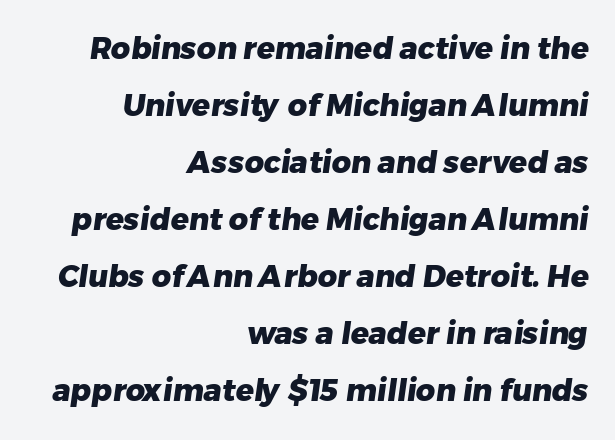
{"serif": "no", "bold": "yes", "weight": "heavy", "width": "normal", "stroke_contrast": "low", "x_height": "medium", "monospaced": "no", "underline": "no", "align": "right", "line_spacing": "loose", "line_spacing_ratio": 1.9, "letter_spacing": "normal", "letter_spacing_em": 0.0, "glyph_px": 30}
